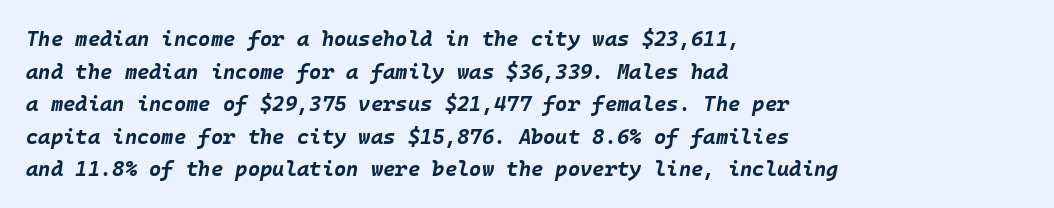
{"italic": "yes", "lean": "right", "slant_degrees": 10, "bold": "yes", "underline": "no", "align": "left", "line_spacing": "normal", "line_spacing_ratio": 1.55, "letter_spacing": "normal", "letter_spacing_em": 0.0, "glyph_px": 21}
